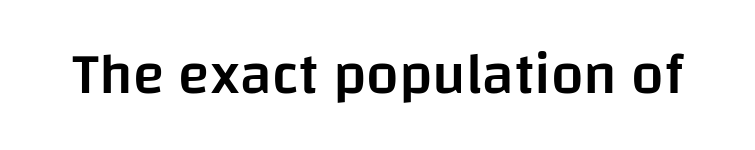
The image shows 58 px semibold sans-serif type, upright; set normal letter spacing, not underlined; low stroke contrast and a large x-height.
